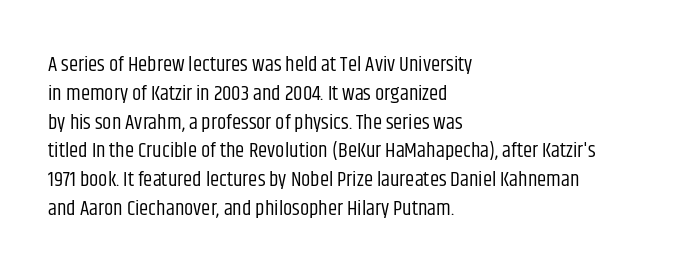
Q: Is the text bold? A: No.
Q: Is the text italic (slanted)? A: No, it is upright.
Q: Is the text underlined? A: No.
Q: How is the paragraph aligned? A: Left-aligned.
Q: Is the spacing between letters normal or unusually wide? A: Normal.
Q: Is the spacing between lines tight, normal or loose? A: Normal.
